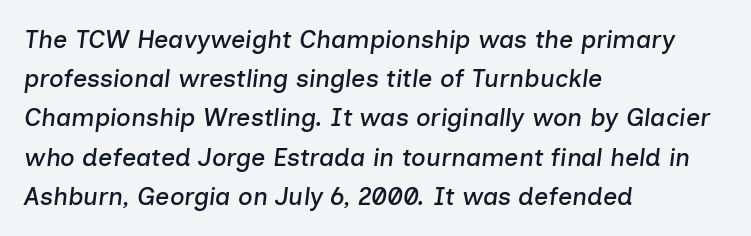
The image shows 25 px text type, italic (leaning right); set left-aligned, normal line spacing (1.57x), normal letter spacing, not underlined.
